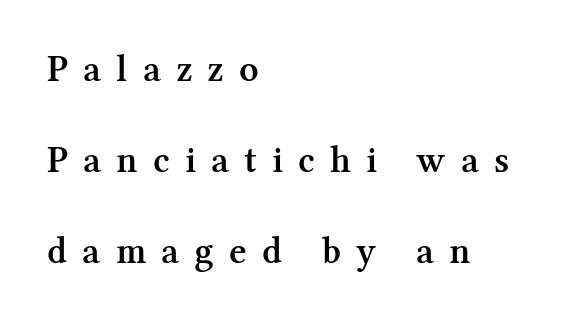
{"serif": "yes", "italic": "no", "bold": "semi", "weight": "semibold", "width": "normal", "stroke_contrast": "medium", "x_height": "medium", "monospaced": "no", "underline": "no", "align": "left", "line_spacing": "loose", "line_spacing_ratio": 2.4, "letter_spacing": "wide", "letter_spacing_em": 0.4, "glyph_px": 38}
